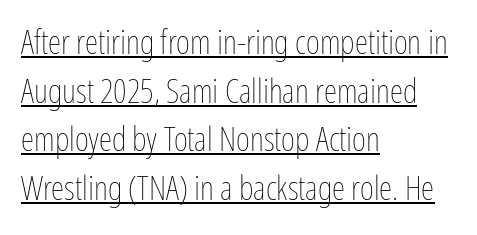
{"italic": "no", "bold": "no", "weight": "thin", "width": "condensed", "stroke_contrast": "low", "x_height": "medium", "monospaced": "no", "underline": "yes", "align": "left", "line_spacing": "normal", "line_spacing_ratio": 1.43, "letter_spacing": "normal", "letter_spacing_em": 0.0, "glyph_px": 34}
